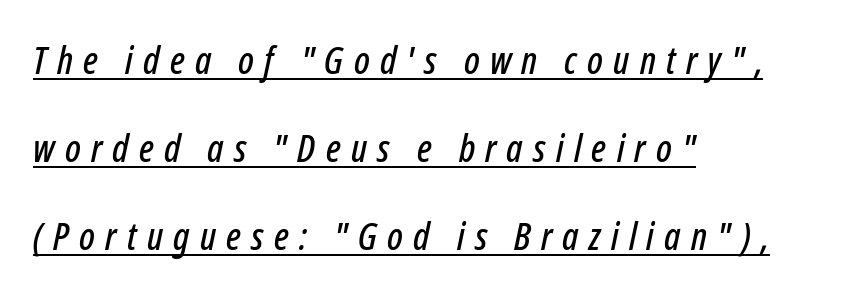
{"italic": "yes", "lean": "right", "slant_degrees": 12, "width": "condensed", "stroke_contrast": "low", "x_height": "medium", "monospaced": "no", "underline": "yes", "align": "left", "line_spacing": "loose", "line_spacing_ratio": 2.31, "letter_spacing": "wide", "letter_spacing_em": 0.27, "glyph_px": 38}
